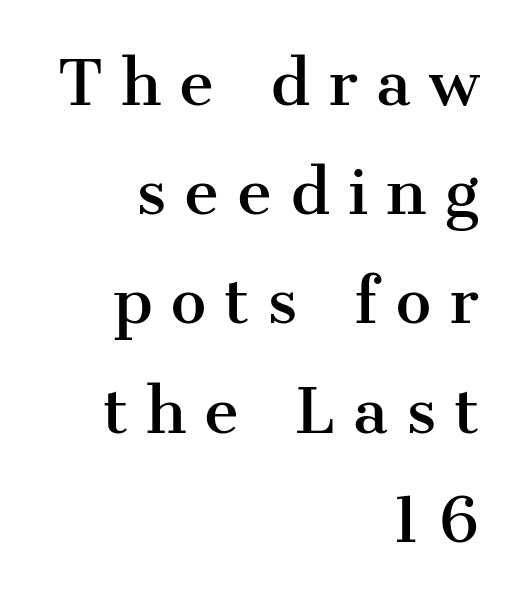
{"serif": "yes", "italic": "no", "width": "normal", "stroke_contrast": "medium", "x_height": "medium", "monospaced": "no", "underline": "no", "align": "right", "line_spacing_ratio": 1.82, "letter_spacing": "wide", "letter_spacing_em": 0.3, "glyph_px": 60}
